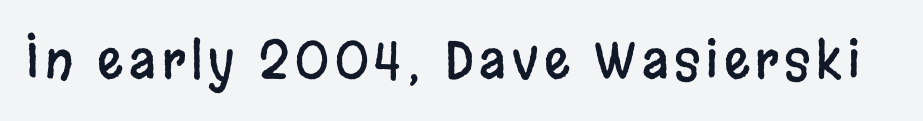
The image shows 51 px condensed sans-serif type, upright; set not underlined; low stroke contrast and a large x-height.
